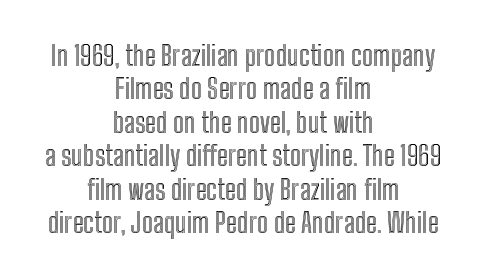
The image shows 27 px text type, upright; set centered, line spacing 1.24x, normal letter spacing, not underlined.
